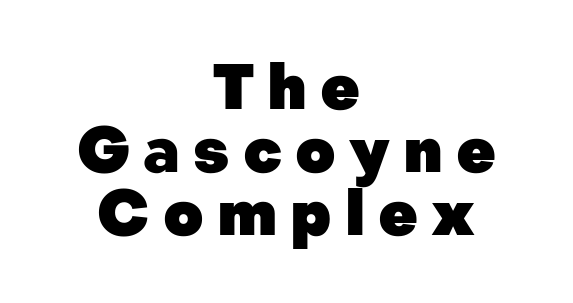
The image shows 62 px heavy sans-serif type, upright; set centered, tight line spacing (1.02x), unusually wide letter spacing (+0.21 em), not underlined; low stroke contrast and a medium x-height.
